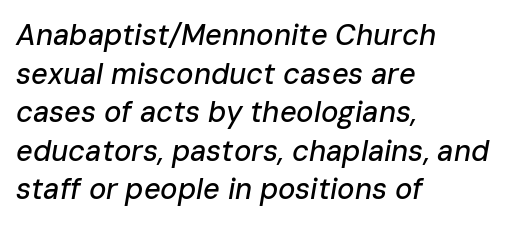
{"italic": "yes", "lean": "right", "slant_degrees": 10, "width": "normal", "stroke_contrast": "low", "x_height": "medium", "monospaced": "no", "underline": "no", "align": "left", "line_spacing": "normal", "line_spacing_ratio": 1.33, "letter_spacing": "normal", "letter_spacing_em": 0.0, "glyph_px": 29}
